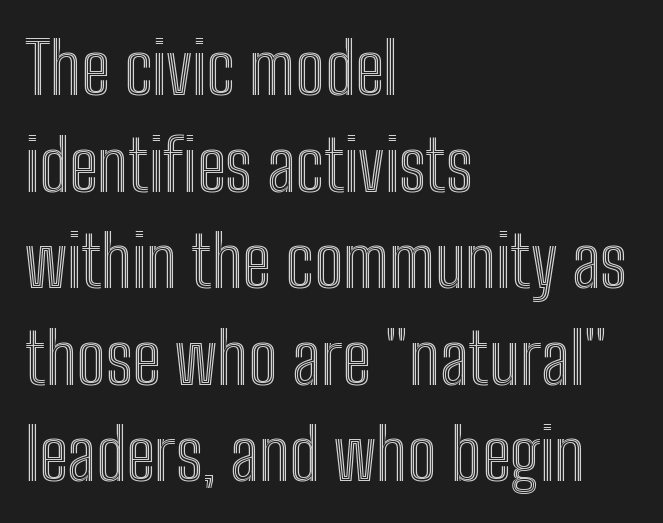
{"italic": "no", "width": "condensed", "x_height": "medium", "monospaced": "no", "underline": "no", "align": "left", "line_spacing": "normal", "line_spacing_ratio": 1.36, "letter_spacing": "normal", "letter_spacing_em": 0.0, "glyph_px": 71}
